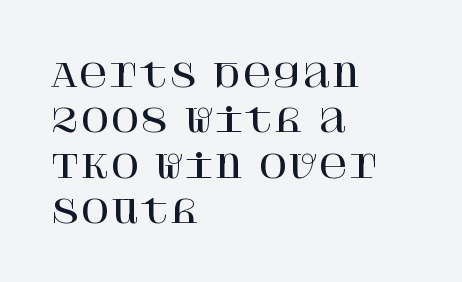
Q: Is the text italic (slanted)? A: No, it is upright.
Q: Is the typeface a serif or a sans-serif typeface? A: Serif.
Q: Is the text underlined? A: No.
Q: How is the paragraph aligned? A: Left-aligned.
Q: Is the spacing between letters normal or unusually wide? A: Normal.
Q: Is the spacing between lines tight, normal or loose? A: Normal.
Q: Width (condensed, normal, or wide)? A: Normal.
Q: Stroke contrast? A: High.
Q: x-height? A: Large.
